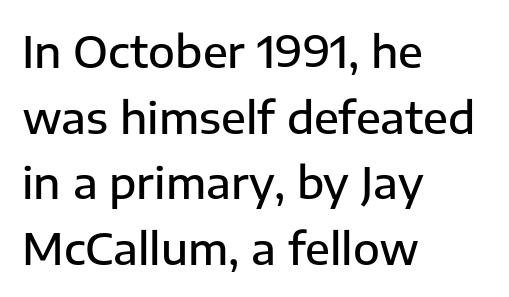
{"serif": "no", "italic": "no", "bold": "semi", "weight": "semibold", "width": "normal", "stroke_contrast": "low", "x_height": "medium", "monospaced": "no", "underline": "no", "align": "left", "line_spacing": "normal", "line_spacing_ratio": 1.49, "letter_spacing": "normal", "letter_spacing_em": 0.0, "glyph_px": 44}
